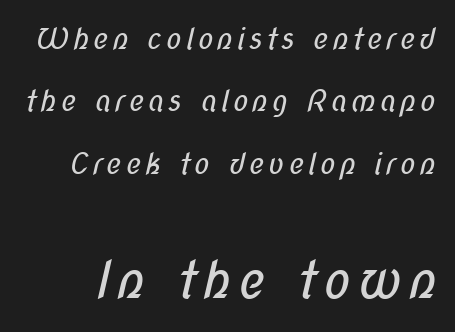
Anything drawn beneath the words? Only blank space. Summary of vertical rhythm: relaxed, with wide interline spacing. Think of a printed novel: that variable character pitch is what you see here. What kind of face is this? One without serifs — a sans.
